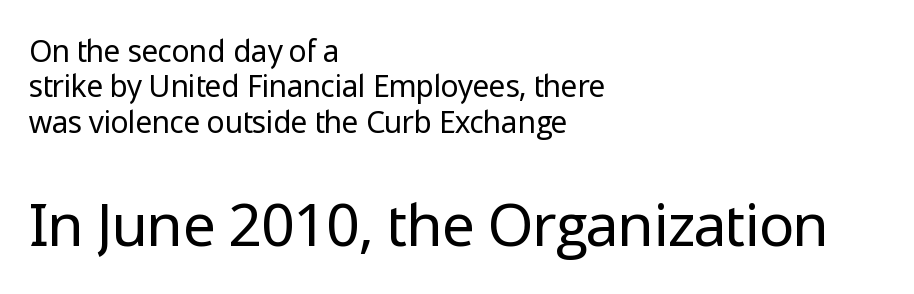
Q: Is the text bold? A: No.
Q: Is the text italic (slanted)? A: No, it is upright.
Q: Is the typeface a serif or a sans-serif typeface? A: Sans-serif.
Q: Is the text underlined? A: No.
Q: How is the paragraph aligned? A: Left-aligned.
Q: Is the spacing between letters normal or unusually wide? A: Normal.
Q: Which block of text is set in a larger size, the first (top) or the second (bottom)? A: The second (bottom) one.
Q: Width (condensed, normal, or wide)? A: Normal.
Q: Stroke contrast? A: Low.
Q: x-height? A: Medium.
Q: Monospaced? A: No.
